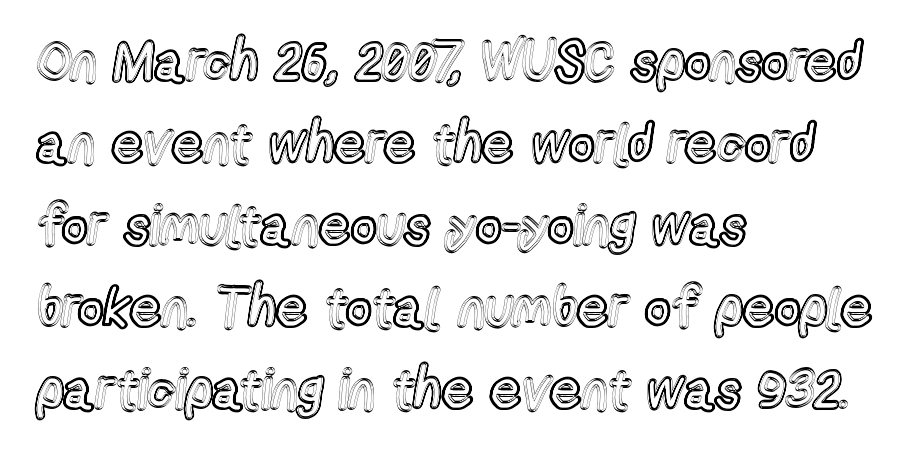
Q: Is the text italic (slanted)? A: Yes.
Q: Is the text underlined? A: No.
Q: How is the paragraph aligned? A: Left-aligned.
Q: Is the spacing between letters normal or unusually wide? A: Normal.
Q: Is the spacing between lines tight, normal or loose? A: Normal.
Q: Width (condensed, normal, or wide)? A: Condensed.
Q: x-height? A: Medium.
Q: Monospaced? A: No.
